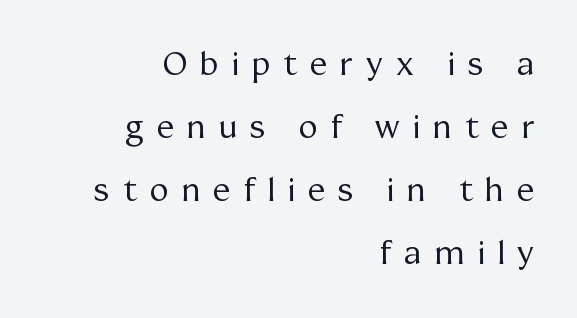
{"serif": "yes", "italic": "no", "bold": "no", "weight": "regular", "width": "normal", "stroke_contrast": "medium", "x_height": "medium", "monospaced": "no", "underline": "no", "align": "right", "line_spacing": "loose", "line_spacing_ratio": 1.97, "letter_spacing": "wide", "letter_spacing_em": 0.41, "glyph_px": 32}
